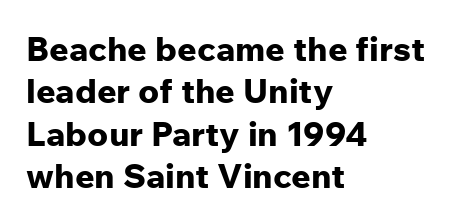
Q: Is the text bold? A: Yes.
Q: Is the text italic (slanted)? A: No, it is upright.
Q: Is the typeface a serif or a sans-serif typeface? A: Sans-serif.
Q: Is the text underlined? A: No.
Q: How is the paragraph aligned? A: Left-aligned.
Q: Is the spacing between letters normal or unusually wide? A: Normal.
Q: Is the spacing between lines tight, normal or loose? A: Normal.
Q: Width (condensed, normal, or wide)? A: Normal.
Q: Stroke contrast? A: Low.
Q: x-height? A: Medium.
Q: Monospaced? A: No.
